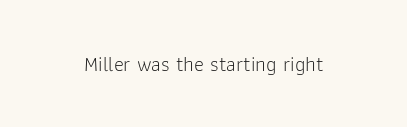
{"italic": "no", "bold": "no", "underline": "no", "letter_spacing": "normal", "letter_spacing_em": 0.0, "glyph_px": 21}
